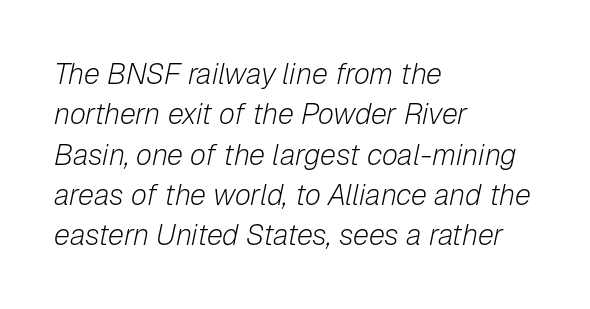
The image shows 29 px light type, italic (leaning right); set left-aligned, normal line spacing (1.39x), normal letter spacing, not underlined; low stroke contrast and a medium x-height.
